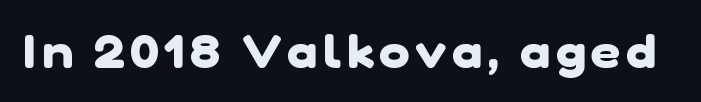
{"serif": "no", "bold": "yes", "weight": "heavy", "width": "normal", "stroke_contrast": "low", "x_height": "medium", "monospaced": "no", "underline": "no", "glyph_px": 46}
